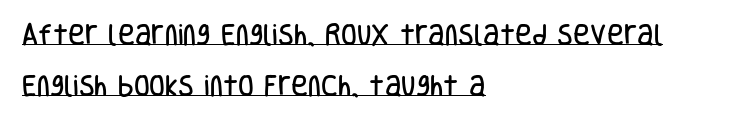
Q: Is the text italic (slanted)? A: No, it is upright.
Q: Is the text underlined? A: Yes.
Q: How is the paragraph aligned? A: Left-aligned.
Q: Is the spacing between letters normal or unusually wide? A: Normal.
Q: Is the spacing between lines tight, normal or loose? A: Loose.
